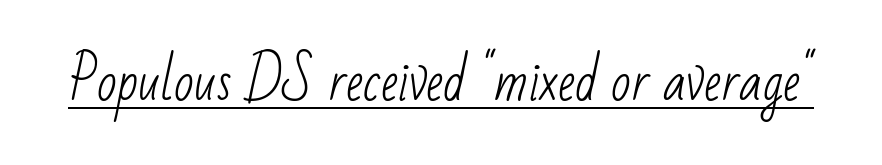
Is the letter spacing exaggerated? No — it looks like the ordinary default. You can tell from the bare stems that sans-serif type was used. A typesetter would call this proportional, since set widths differ per character. The typeface has the unassuming heft of standard copy or less. The passage shown is underscored from start to finish.
